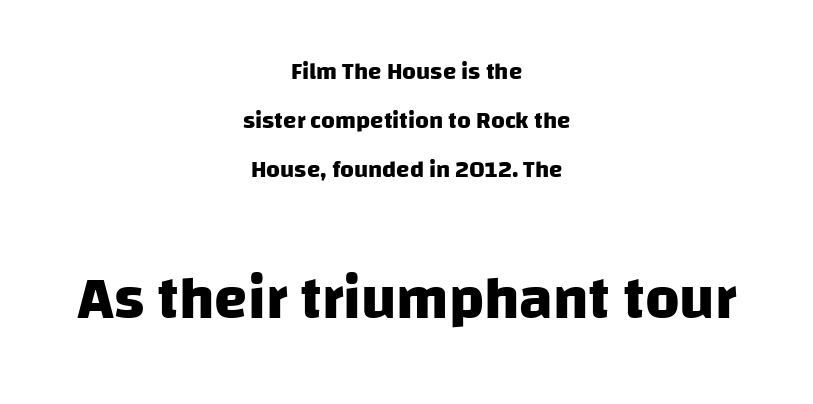
The image shows 60 px heavy sans-serif type; set centered, loose line spacing (2.04x), normal letter spacing, not underlined; the second (bottom) block is 2.5x larger; low stroke contrast and a large x-height.
